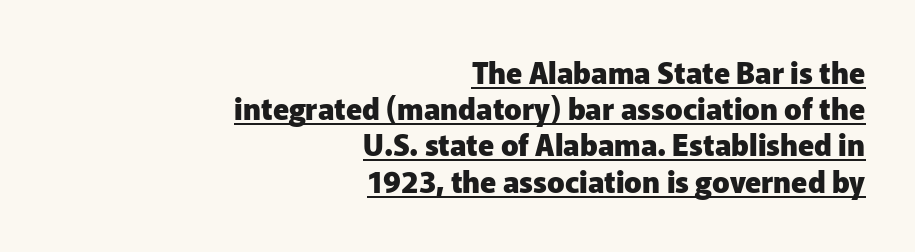
The characters look thick and weighty, a clear bold. The leading is moderate, giving the passage an even texture. Is this a fixed-width face? No — the glyphs have proportional, varying widths. The face used here is rendered with its standard letterfit. Horizontally, the lines are justified to the trailing edge only. Nope, no serifs anywhere on these letters.
